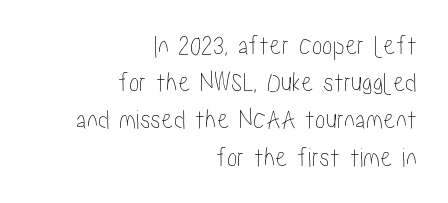
{"italic": "no", "width": "condensed", "stroke_contrast": "low", "x_height": "medium", "monospaced": "no", "underline": "no", "align": "right", "line_spacing": "normal", "line_spacing_ratio": 1.33, "letter_spacing": "normal", "letter_spacing_em": 0.0, "glyph_px": 28}
